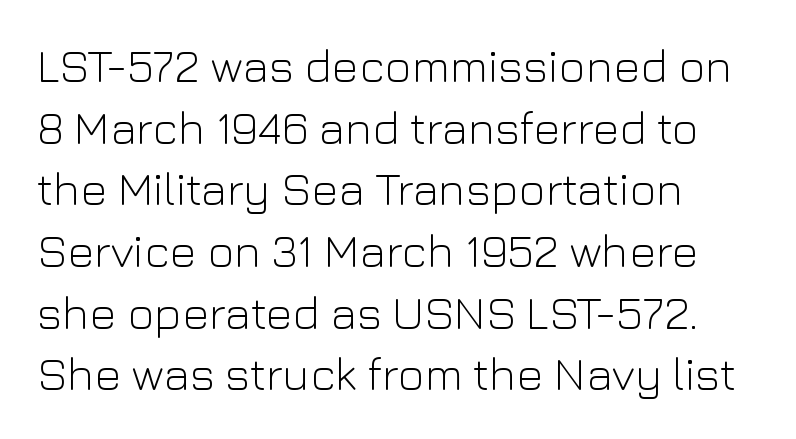
Q: Is the text bold? A: No.
Q: Is the text italic (slanted)? A: No, it is upright.
Q: Is the typeface a serif or a sans-serif typeface? A: Sans-serif.
Q: Is the text underlined? A: No.
Q: How is the paragraph aligned? A: Left-aligned.
Q: Is the spacing between letters normal or unusually wide? A: Normal.
Q: Is the spacing between lines tight, normal or loose? A: Normal.
Q: Width (condensed, normal, or wide)? A: Normal.
Q: Stroke contrast? A: Low.
Q: x-height? A: Medium.
Q: Monospaced? A: No.
